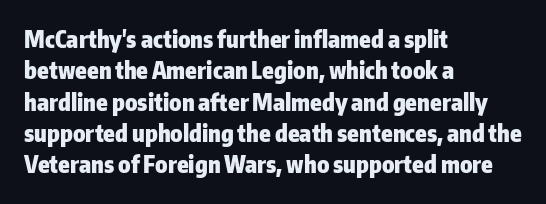
Q: Is the text bold? A: Yes.
Q: Is the text italic (slanted)? A: No, it is upright.
Q: Is the text underlined? A: No.
Q: How is the paragraph aligned? A: Left-aligned.
Q: Is the spacing between letters normal or unusually wide? A: Normal.
Q: Is the spacing between lines tight, normal or loose? A: Normal.
